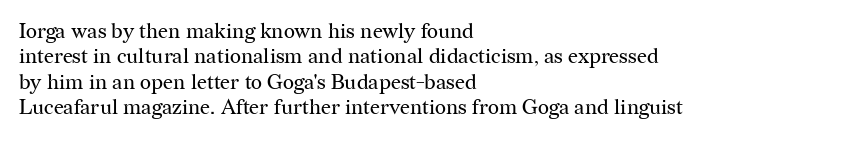
{"italic": "no", "bold": "no", "underline": "no", "align": "left", "line_spacing_ratio": 1.21, "letter_spacing": "normal", "letter_spacing_em": 0.0, "glyph_px": 21}
